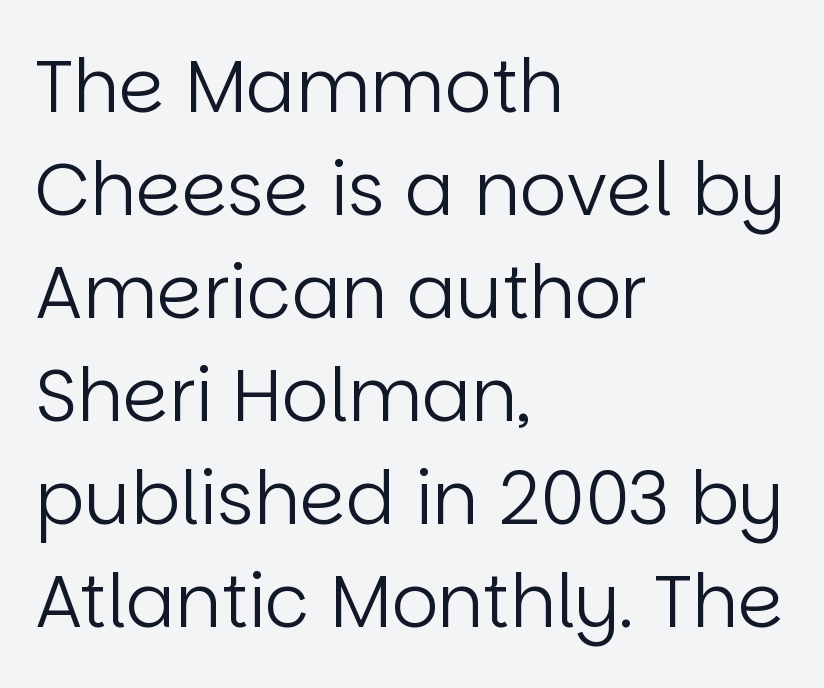
Each word holds together tightly as a unit, with standard inter-letter gaps. No italicization has been applied; the sample stays upright. This is sans-serif lettering, the kind often seen on screens and signage. Interline gaps are of average width in this sample. Casual observation: everything's shoved over to the left.
